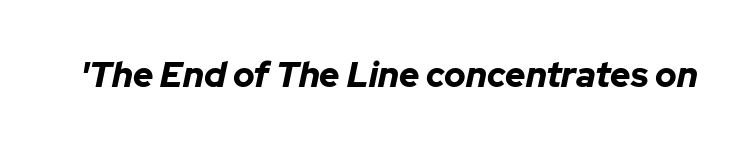
Q: Is the text bold? A: Yes.
Q: Is the text italic (slanted)? A: Yes, it leans right by about 12 degrees.
Q: Is the text underlined? A: No.
Q: Is the spacing between letters normal or unusually wide? A: Normal.
Q: Width (condensed, normal, or wide)? A: Normal.
Q: Stroke contrast? A: Low.
Q: x-height? A: Medium.
Q: Monospaced? A: No.
